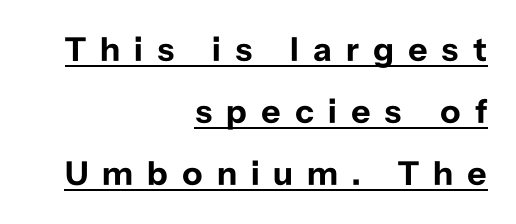
{"serif": "no", "italic": "no", "bold": "yes", "weight": "bold", "width": "normal", "stroke_contrast": "low", "x_height": "medium", "monospaced": "no", "underline": "yes", "align": "right", "line_spacing_ratio": 1.83, "letter_spacing": "wide", "letter_spacing_em": 0.41, "glyph_px": 34}
